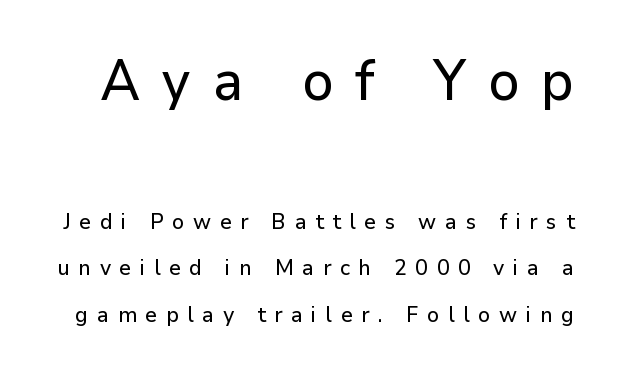
The image shows 56 px sans-serif type, upright; set loose line spacing (2.11x), unusually wide letter spacing (+0.39 em), not underlined; the first (top) block is 2.55x larger; low stroke contrast and a medium x-height.
